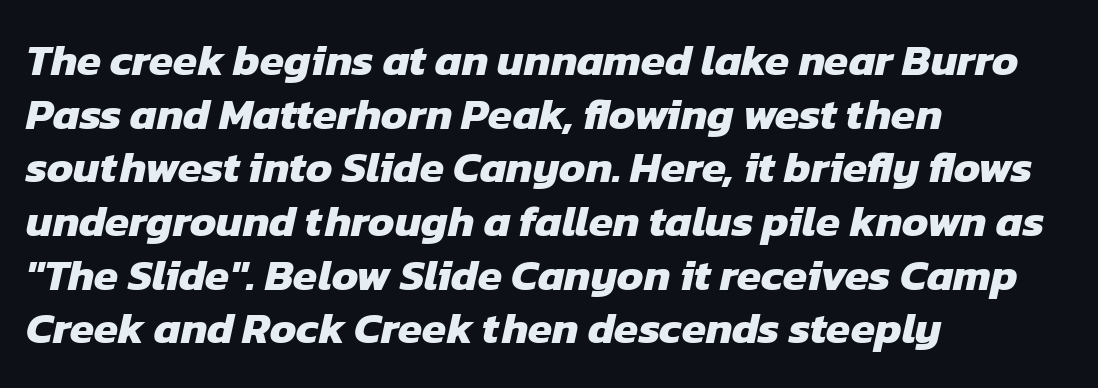
The image shows 44 px heavy sans-serif type; set left-aligned, line spacing 1.22x, normal letter spacing, not underlined; low stroke contrast and a medium x-height.
